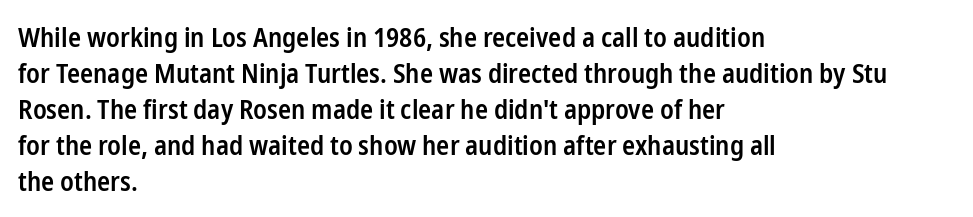
Q: Is the text bold? A: Semi-bold.
Q: Is the text italic (slanted)? A: No, it is upright.
Q: Is the text underlined? A: No.
Q: How is the paragraph aligned? A: Left-aligned.
Q: Is the spacing between letters normal or unusually wide? A: Normal.
Q: Is the spacing between lines tight, normal or loose? A: Normal.
